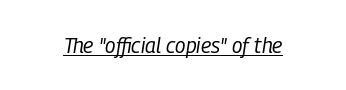
The image shows 21 px text type, italic (leaning right); set normal letter spacing, underlined.
